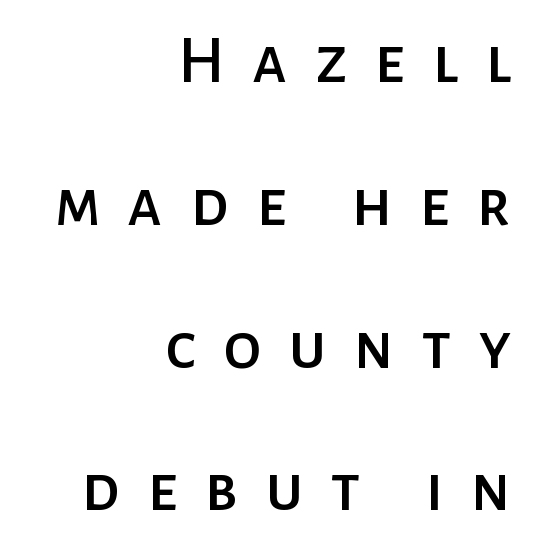
Examine the stroke ends and you'll find no serifs. Check the space under the baseline: it is left empty. The lines are spread far apart with generous leading. Is the letter spacing exaggerated? Yes — the characters are pushed far apart.
